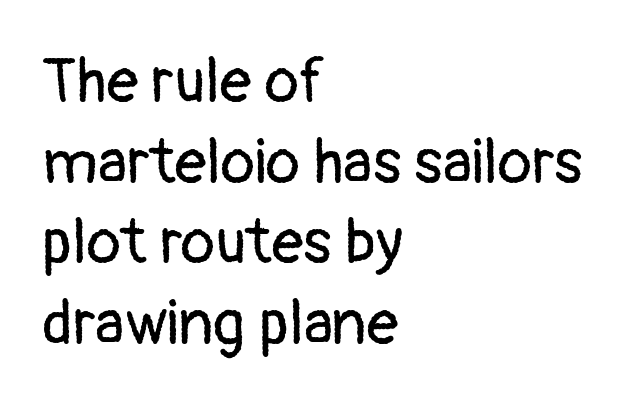
The face used here is proportionally spaced, like ordinary book or web type. The lines are quadded left. The glyphs in this specimen are sans serif. The space between consecutive lines is moderate.
